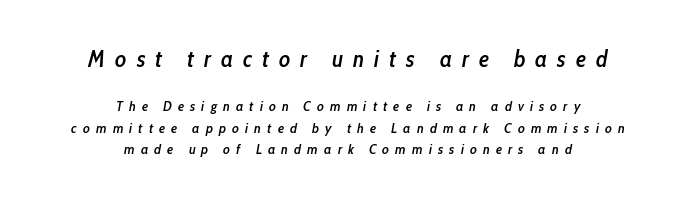
Its strokes are somewhat broadened, the hallmark of semibold type. Reading down the column, the eye jumps a familiar distance to each next line. The typography opts for an oblique posture over an upright one. The type is letterspaced generously, with wide tracking. The designer gave the opening block more size than the closing block. Short and long lines alike share a common midpoint.
